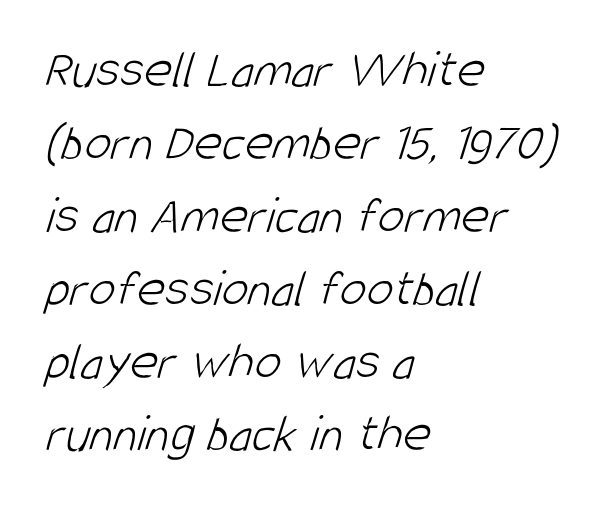
Q: Is the text bold? A: No.
Q: Is the typeface a serif or a sans-serif typeface? A: Sans-serif.
Q: Is the text underlined? A: No.
Q: How is the paragraph aligned? A: Left-aligned.
Q: Is the spacing between letters normal or unusually wide? A: Normal.
Q: Is the spacing between lines tight, normal or loose? A: Normal.
Q: Width (condensed, normal, or wide)? A: Condensed.
Q: Stroke contrast? A: Low.
Q: x-height? A: Large.
Q: Monospaced? A: No.
